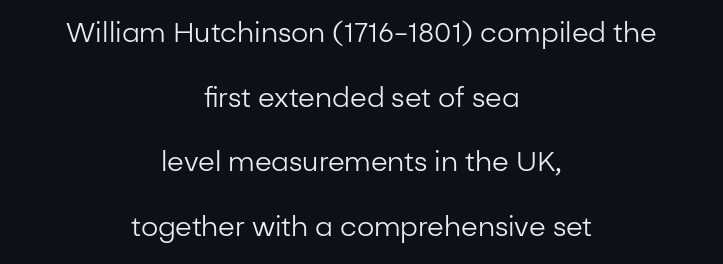
{"italic": "no", "bold": "no", "underline": "no", "align": "center", "line_spacing": "loose", "line_spacing_ratio": 2.39, "letter_spacing": "normal", "letter_spacing_em": 0.0, "glyph_px": 27}
